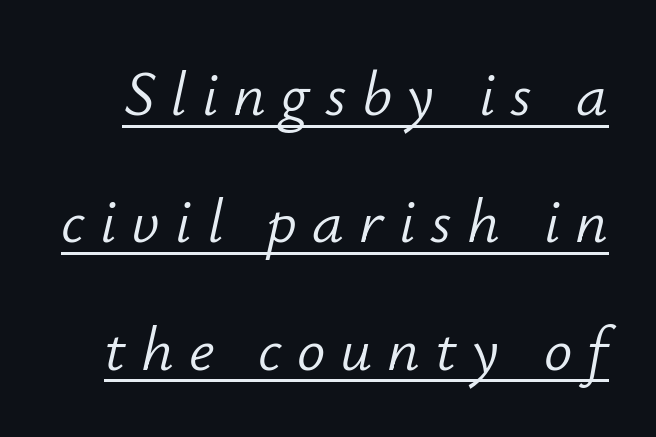
Observe the wide spacing: letters keep a clear distance from each other. The lines are spread far apart with generous leading. Slant detected: the letters are inclined. No chunkiness to these letters — they're not bold. Here the designer chose a conventional face with non-uniform glyph widths. Looks like someone drew a line under every word here.
